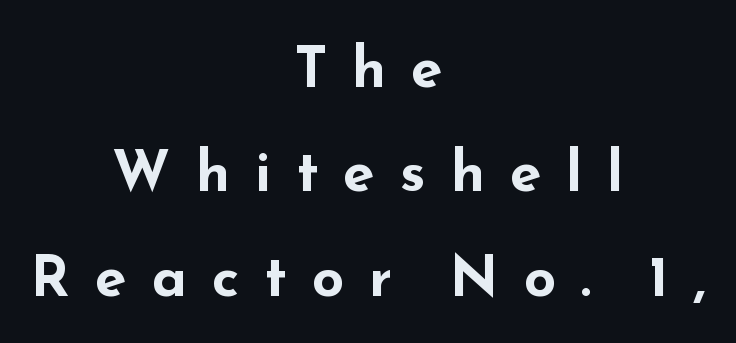
Q: Is the text bold? A: Yes.
Q: Is the text italic (slanted)? A: No, it is upright.
Q: Is the typeface a serif or a sans-serif typeface? A: Sans-serif.
Q: Is the text underlined? A: No.
Q: How is the paragraph aligned? A: Centered.
Q: Is the spacing between letters normal or unusually wide? A: Unusually wide.
Q: Width (condensed, normal, or wide)? A: Wide.
Q: Stroke contrast? A: Low.
Q: x-height? A: Small.
Q: Monospaced? A: No.
